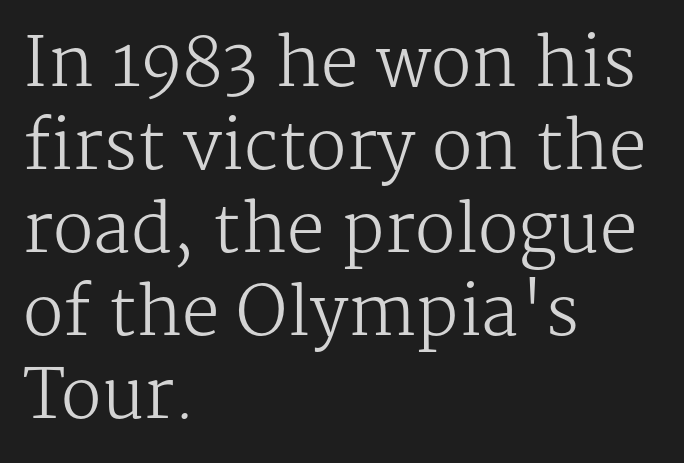
{"serif": "yes", "italic": "no", "bold": "no", "weight": "regular", "width": "normal", "stroke_contrast": "medium", "x_height": "medium", "monospaced": "no", "underline": "no", "align": "left", "line_spacing_ratio": 1.24, "letter_spacing": "normal", "letter_spacing_em": 0.0, "glyph_px": 67}
